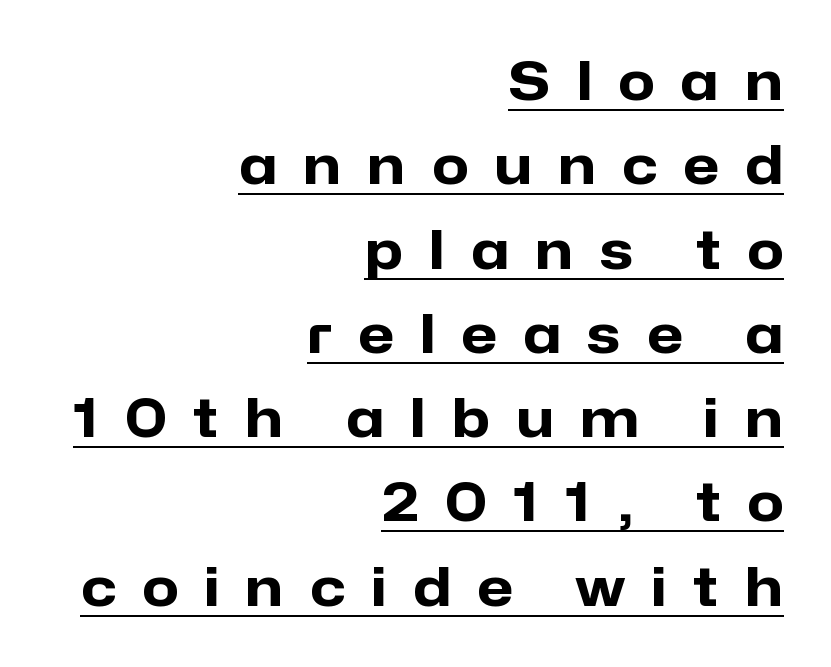
{"serif": "no", "italic": "no", "bold": "yes", "weight": "heavy", "width": "normal", "stroke_contrast": "low", "x_height": "medium", "monospaced": "no", "underline": "yes", "align": "right", "line_spacing": "normal", "line_spacing_ratio": 1.59, "letter_spacing": "wide", "letter_spacing_em": 0.49, "glyph_px": 53}
